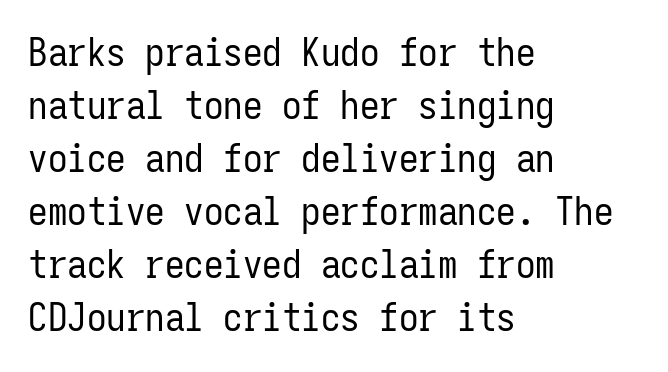
This sample uses a sans-serif face. Default kerning and tracking; the words read as compact shapes. The font is comparable to plain body text, perhaps lighter. Letters rest on an invisible, unmarked baseline. Interline gaps are of average width in this sample. Think of a typewriter: that constant character pitch is what you see here.
